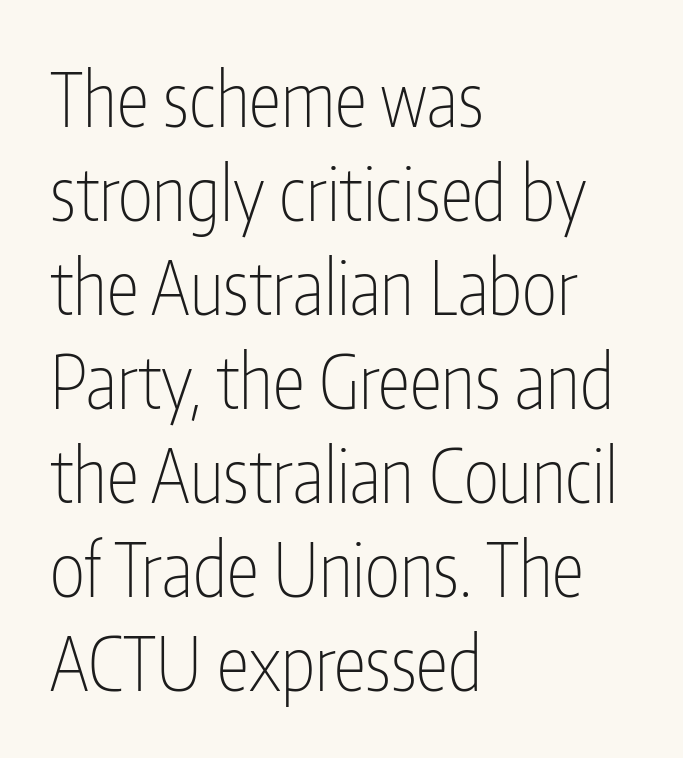
Q: Is the text bold? A: No.
Q: Is the text italic (slanted)? A: No, it is upright.
Q: Is the typeface a serif or a sans-serif typeface? A: Sans-serif.
Q: Is the text underlined? A: No.
Q: How is the paragraph aligned? A: Left-aligned.
Q: Is the spacing between letters normal or unusually wide? A: Normal.
Q: Is the spacing between lines tight, normal or loose? A: Normal.
Q: Width (condensed, normal, or wide)? A: Condensed.
Q: Stroke contrast? A: Low.
Q: x-height? A: Medium.
Q: Monospaced? A: No.
